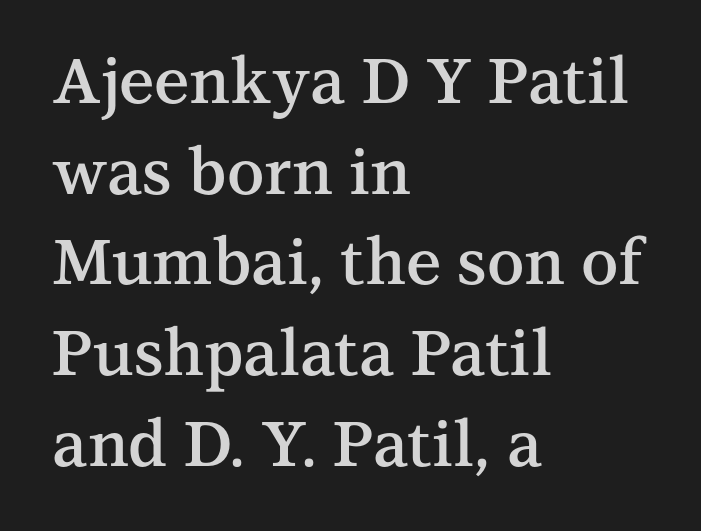
{"serif": "yes", "italic": "no", "bold": "semi", "weight": "semibold", "width": "normal", "stroke_contrast": "medium", "x_height": "medium", "monospaced": "no", "underline": "no", "align": "left", "line_spacing": "normal", "line_spacing_ratio": 1.44, "letter_spacing": "normal", "letter_spacing_em": 0.0, "glyph_px": 63}
